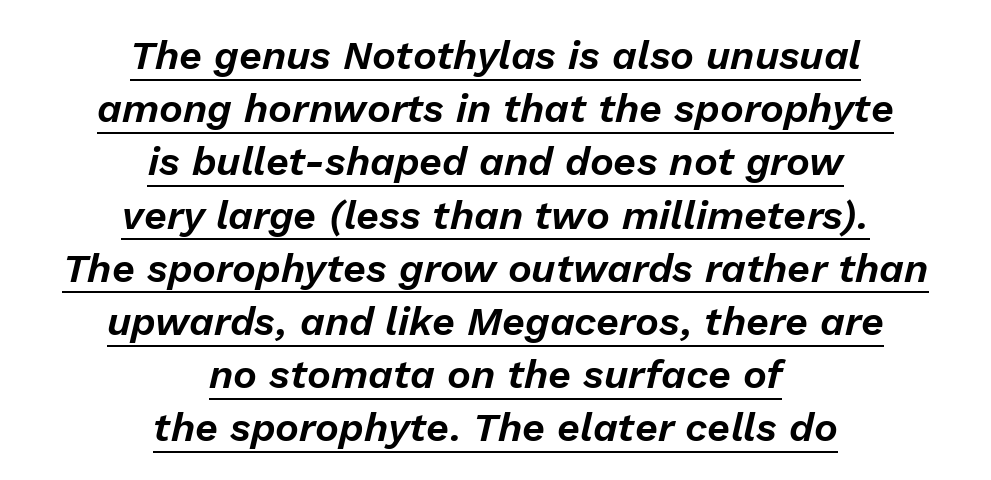
Q: Is the text italic (slanted)? A: Yes, it leans right by about 13 degrees.
Q: Is the text underlined? A: Yes.
Q: How is the paragraph aligned? A: Centered.
Q: Is the spacing between letters normal or unusually wide? A: Normal.
Q: Is the spacing between lines tight, normal or loose? A: Normal.
Q: Width (condensed, normal, or wide)? A: Normal.
Q: Stroke contrast? A: Low.
Q: x-height? A: Medium.
Q: Monospaced? A: No.
